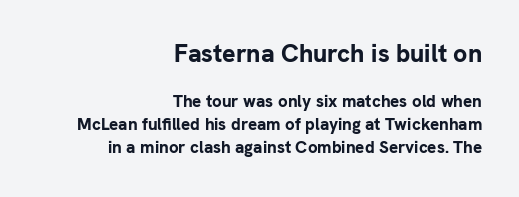
The image shows 25 px bold type, upright; set right-aligned, normal line spacing (1.34x), normal letter spacing, not underlined; the first (top) block is 1.47x larger.
